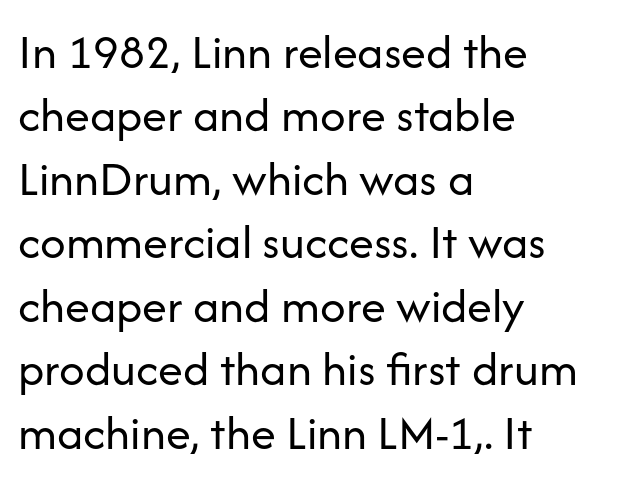
{"serif": "no", "italic": "no", "bold": "no", "weight": "regular", "width": "normal", "stroke_contrast": "low", "x_height": "medium", "monospaced": "no", "underline": "no", "align": "left", "line_spacing": "normal", "line_spacing_ratio": 1.27, "letter_spacing": "normal", "letter_spacing_em": 0.0, "glyph_px": 50}
